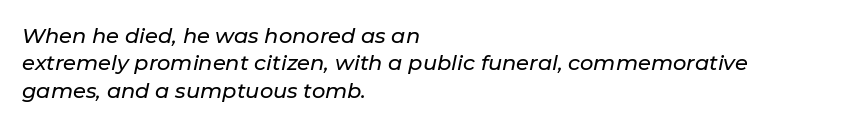
The baseline area is clear. Standard letterfit; no display-style spreading of the glyphs. Does the leading feel generous? No, just average. Designer's note — italics engaged.
